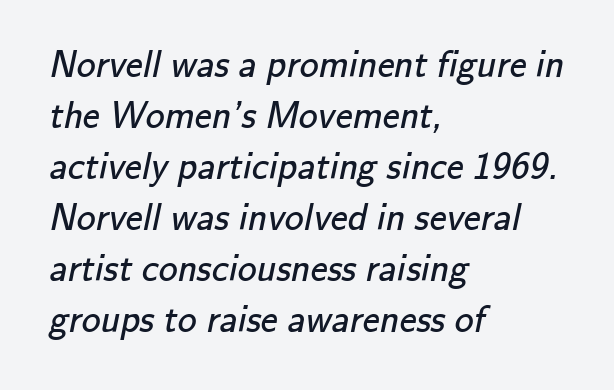
{"serif": "no", "bold": "no", "weight": "regular", "width": "normal", "stroke_contrast": "low", "x_height": "small", "monospaced": "no", "underline": "no", "align": "left", "line_spacing": "normal", "line_spacing_ratio": 1.34, "letter_spacing": "normal", "letter_spacing_em": 0.0, "glyph_px": 38}
